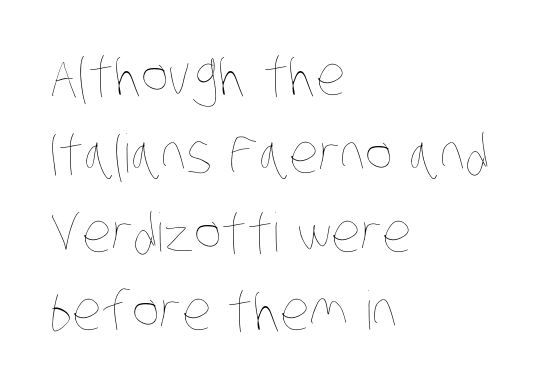
The type is set solid horizontally, with unmodified tracking. The letters advance in unequal steps, a hallmark of proportional type. Stroke thickness stays within the range of a standard reading face or lighter. Vertically, the passage feels balanced, rows spaced as you'd expect.
